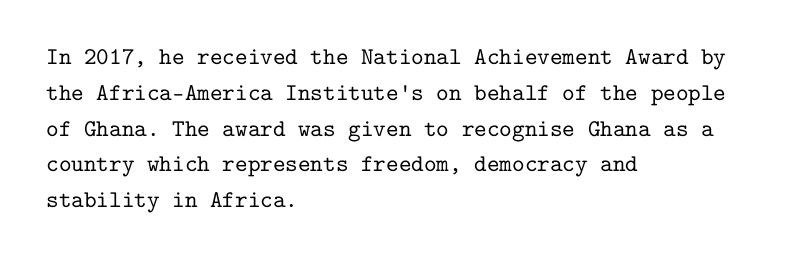
Summary of vertical rhythm: regular, with standard interline spacing. Is the block centered? No — it sits flush against the left margin. Nobody drew a line under any word here. Unlike italic type, these characters show no tilt at all.
